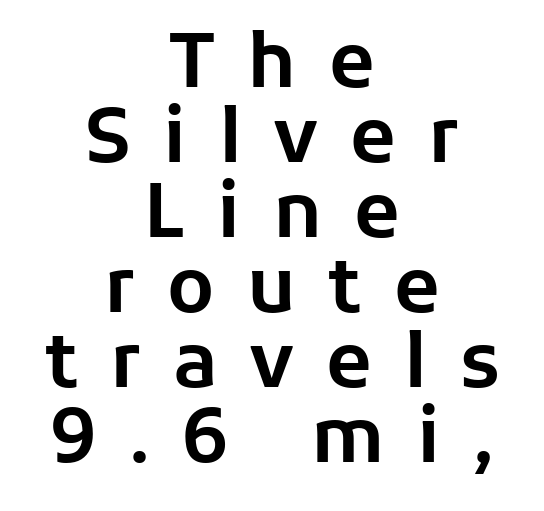
This is sans-serif lettering, the kind often seen on screens and signage. Note the varied advance widths — an 'i' is clearly narrower than an 'm'. The vertical gap from one line to the next is small. Posture: upright roman. Typeset on center — no edge is straight. Each row of text sits above clean, open space.
